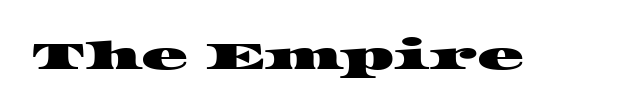
Anything drawn beneath the words? Only blank space. Looks like regular typesetting: each glyph gets only the width it needs. The type is set solid horizontally, with unmodified tracking. Typographically, this falls in the serif category.
